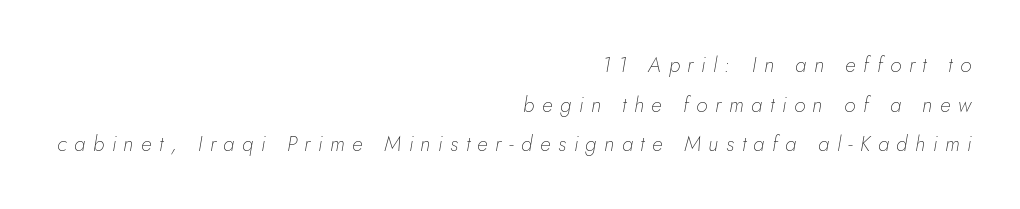
The image shows 21 px text type, italic (leaning right); set right-aligned, line spacing 1.89x, unusually wide letter spacing (+0.36 em), not underlined.
